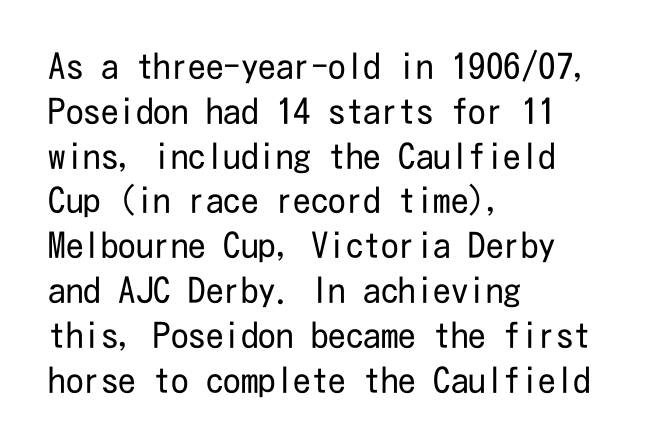
The image shows 35 px regular-weight, condensed sans-serif type, upright; set left-aligned, normal line spacing (1.28x), normal letter spacing, not underlined; low stroke contrast and a medium x-height.
